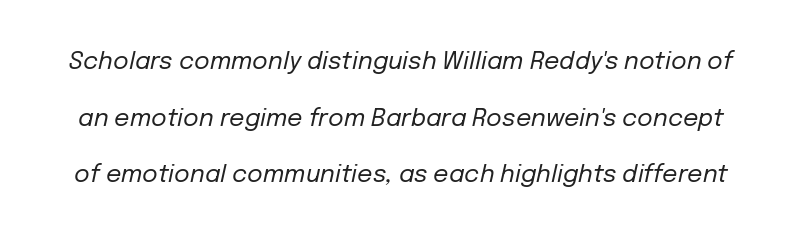
{"italic": "yes", "lean": "right", "slant_degrees": 12, "bold": "no", "underline": "no", "line_spacing": "loose", "line_spacing_ratio": 2.36, "letter_spacing": "normal", "letter_spacing_em": 0.0, "glyph_px": 24}
